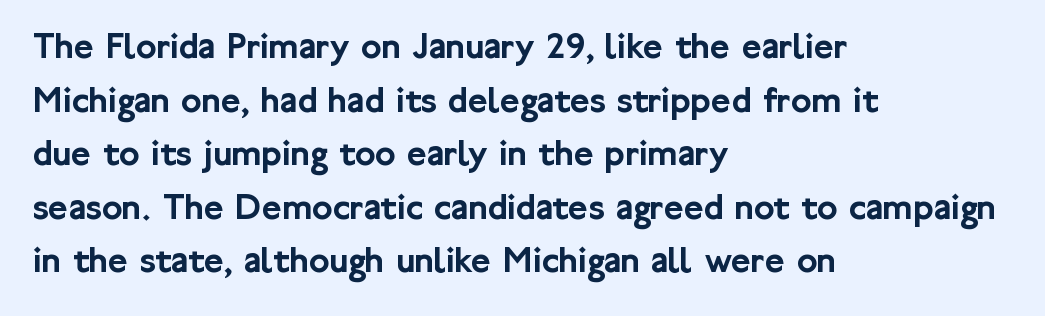
Q: Is the text italic (slanted)? A: No, it is upright.
Q: Is the typeface a serif or a sans-serif typeface? A: Sans-serif.
Q: Is the text underlined? A: No.
Q: How is the paragraph aligned? A: Left-aligned.
Q: Is the spacing between letters normal or unusually wide? A: Normal.
Q: Is the spacing between lines tight, normal or loose? A: Normal.
Q: Width (condensed, normal, or wide)? A: Normal.
Q: Stroke contrast? A: Low.
Q: x-height? A: Medium.
Q: Monospaced? A: No.
